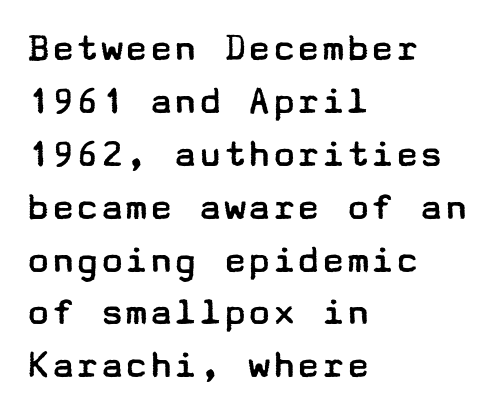
Q: Is the text bold? A: No.
Q: Is the text italic (slanted)? A: No, it is upright.
Q: Is the typeface a serif or a sans-serif typeface? A: Sans-serif.
Q: Is the text underlined? A: No.
Q: How is the paragraph aligned? A: Left-aligned.
Q: Is the spacing between letters normal or unusually wide? A: Normal.
Q: Is the spacing between lines tight, normal or loose? A: Normal.
Q: Width (condensed, normal, or wide)? A: Wide.
Q: Stroke contrast? A: Low.
Q: x-height? A: Medium.
